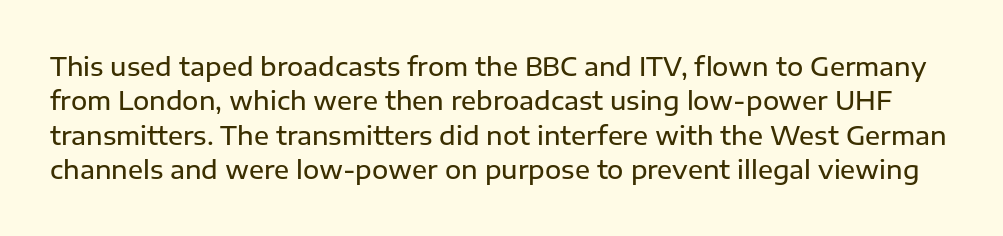
Quick note: underline off. The letters stand upright; this is a roman face. Each word holds together tightly as a unit, with standard inter-letter gaps. A somewhat darkened texture: the type is semibold rather than bold.
